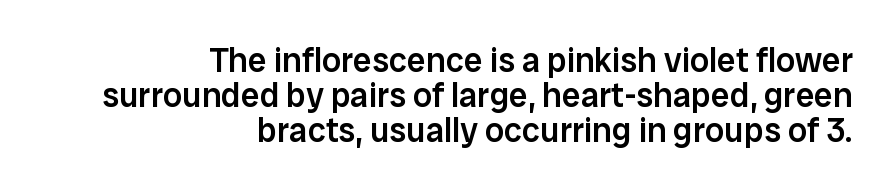
Whoever set this chose condensed vertical rhythm over breathing room. The face used here is proportionally spaced, like ordinary book or web type. Alignment: flush right. Check where the strokes stop: nothing finishes them off — pure sans. Every stem runs plumb, perpendicular to the baseline. What stands out about the letter spacing? Nothing — it is the standard amount.
